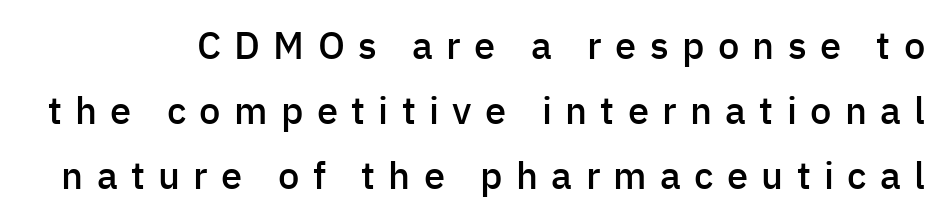
{"serif": "no", "italic": "no", "bold": "semi", "weight": "semibold", "width": "normal", "stroke_contrast": "low", "x_height": "medium", "monospaced": "no", "underline": "no", "line_spacing_ratio": 1.71, "letter_spacing": "wide", "letter_spacing_em": 0.35, "glyph_px": 38}
